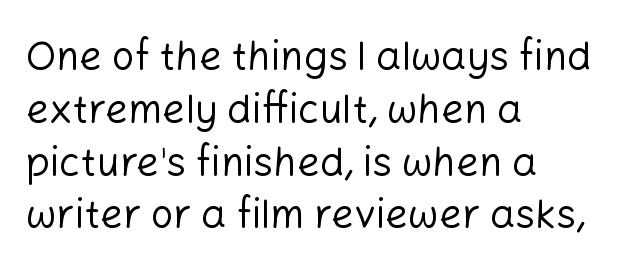
Observe the absence of serifs on each vertical stroke in this sample. The typography opts for an upright posture over an oblique one. Has an underline been added? It has not. No heavy texture on the line: the type isn't bold. The leading is moderate, giving the passage an even texture.
